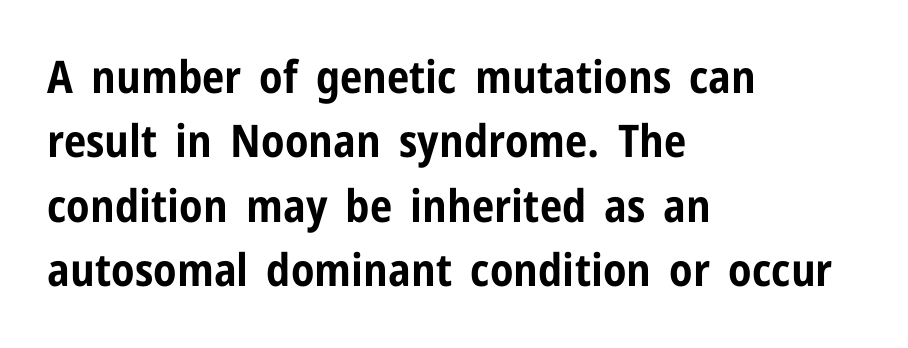
You could not count columns in this text — the font is proportionally spaced. Do the letters lean? They stand straight. Spacing between characters is what you'd get straight out of the box. Summary of vertical rhythm: regular, with standard interline spacing.
